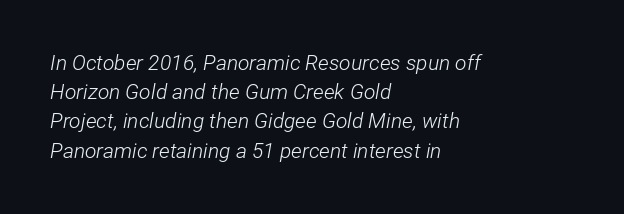
The glyphs are unaccompanied by any horizontal stroke below them. This sample uses plain, unmodified letter spacing. Italic? Definitely — the glyphs are oblique. Bold? No — there's no thickening of the strokes. If you drew a ruler down the left edge, every line would touch it.
